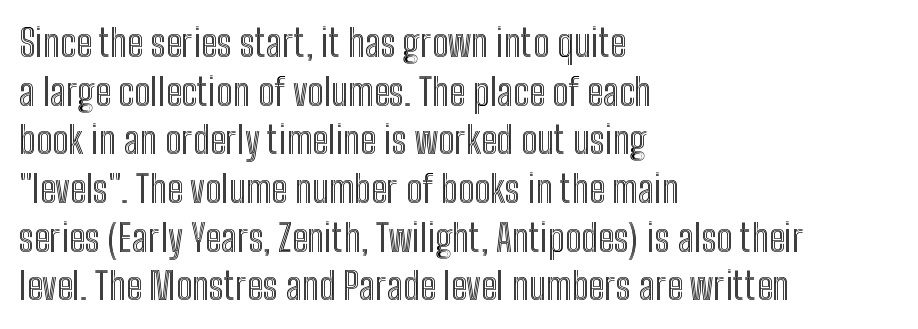
Q: Is the text italic (slanted)? A: No, it is upright.
Q: Is the text underlined? A: No.
Q: How is the paragraph aligned? A: Left-aligned.
Q: Is the spacing between letters normal or unusually wide? A: Normal.
Q: Is the spacing between lines tight, normal or loose? A: Normal.
Q: Width (condensed, normal, or wide)? A: Condensed.
Q: x-height? A: Medium.
Q: Monospaced? A: No.
